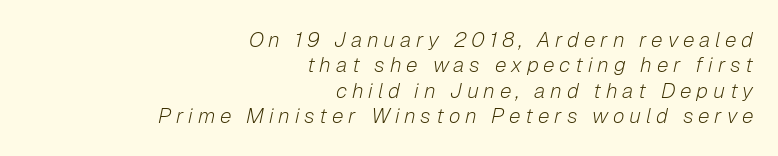
The image shows 21 px text type, italic (leaning right); set right-aligned, line spacing 1.21x, unusually wide letter spacing (+0.23 em), not underlined.
